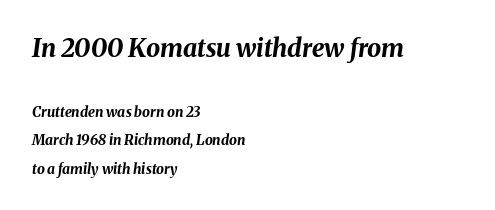
Line starts are locked; line ends wander. Summary of vertical rhythm: relaxed, with wide interline spacing. The face used here appears at its bigger size in the upper chunk. Descenders hang freely into open space. The typography opts for an oblique posture over an upright one.
